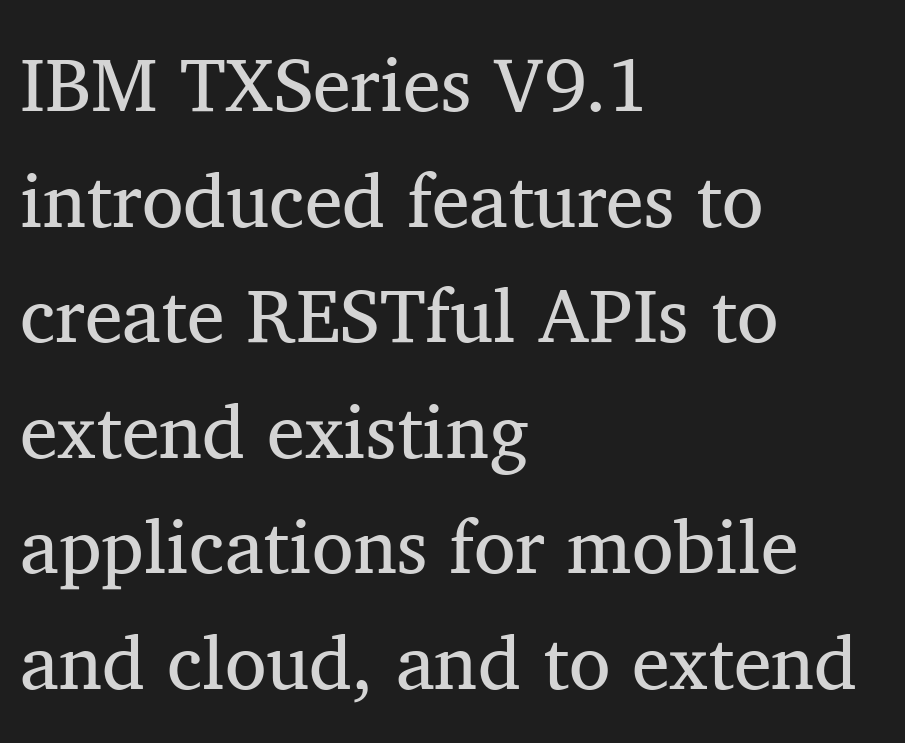
The image shows 76 px regular-weight serif type, upright; set left-aligned, normal line spacing (1.52x), normal letter spacing, not underlined; medium stroke contrast and a medium x-height.
